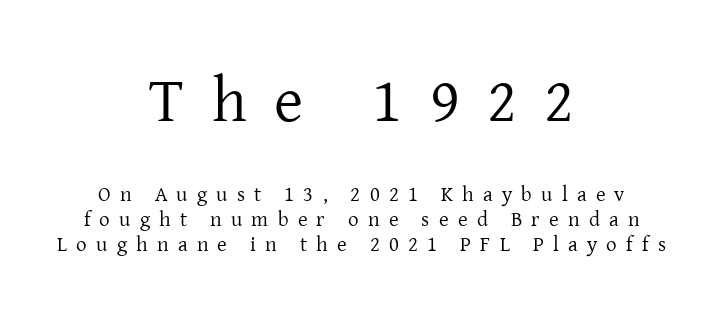
Q: Is the text bold? A: No.
Q: Is the text italic (slanted)? A: No, it is upright.
Q: Is the typeface a serif or a sans-serif typeface? A: Serif.
Q: Is the text underlined? A: No.
Q: How is the paragraph aligned? A: Centered.
Q: Is the spacing between letters normal or unusually wide? A: Unusually wide.
Q: Which block of text is set in a larger size, the first (top) or the second (bottom)? A: The first (top) one.
Q: Width (condensed, normal, or wide)? A: Normal.
Q: Stroke contrast? A: Low.
Q: x-height? A: Medium.
Q: Monospaced? A: No.
